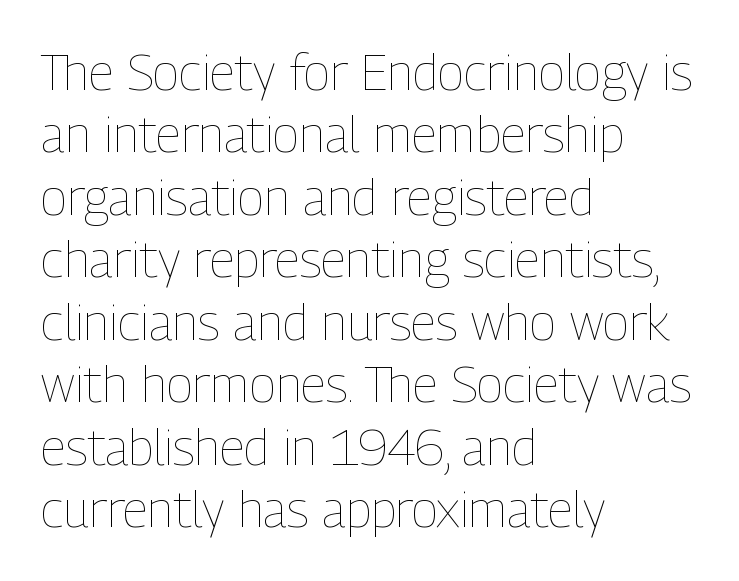
Q: Is the text bold? A: No.
Q: Is the text italic (slanted)? A: No, it is upright.
Q: Is the text underlined? A: No.
Q: How is the paragraph aligned? A: Left-aligned.
Q: Is the spacing between letters normal or unusually wide? A: Normal.
Q: Is the spacing between lines tight, normal or loose? A: Normal.
Q: Width (condensed, normal, or wide)? A: Condensed.
Q: Stroke contrast? A: Low.
Q: x-height? A: Medium.
Q: Monospaced? A: No.
